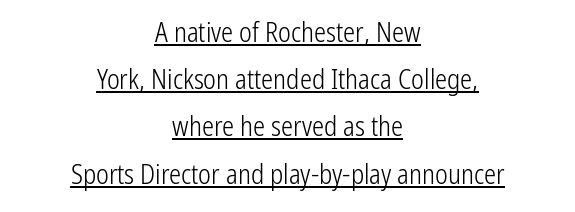
{"italic": "no", "bold": "no", "underline": "yes", "align": "center", "line_spacing_ratio": 1.75, "letter_spacing": "normal", "letter_spacing_em": 0.0, "glyph_px": 27}
